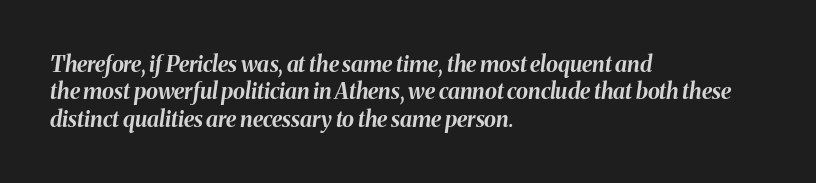
Q: Is the text bold? A: Yes.
Q: Is the text italic (slanted)? A: Yes, it leans right by about 8 degrees.
Q: Is the text underlined? A: No.
Q: How is the paragraph aligned? A: Left-aligned.
Q: Is the spacing between letters normal or unusually wide? A: Normal.
Q: Is the spacing between lines tight, normal or loose? A: Normal.
